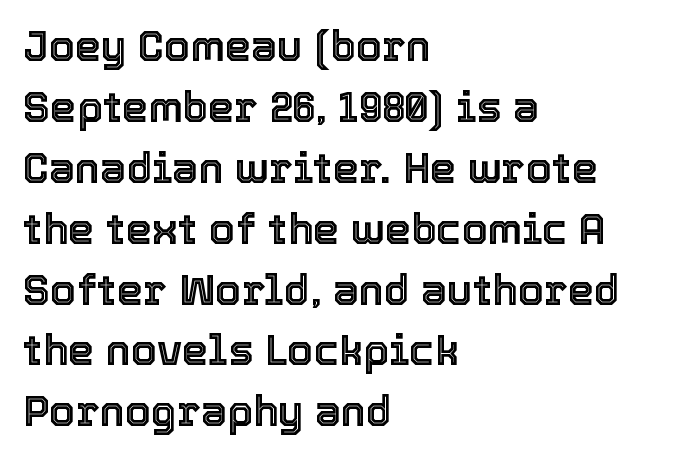
Q: Is the text italic (slanted)? A: No, it is upright.
Q: Is the text underlined? A: No.
Q: How is the paragraph aligned? A: Left-aligned.
Q: Is the spacing between letters normal or unusually wide? A: Normal.
Q: Is the spacing between lines tight, normal or loose? A: Normal.
Q: Width (condensed, normal, or wide)? A: Normal.
Q: x-height? A: Medium.
Q: Monospaced? A: No.
